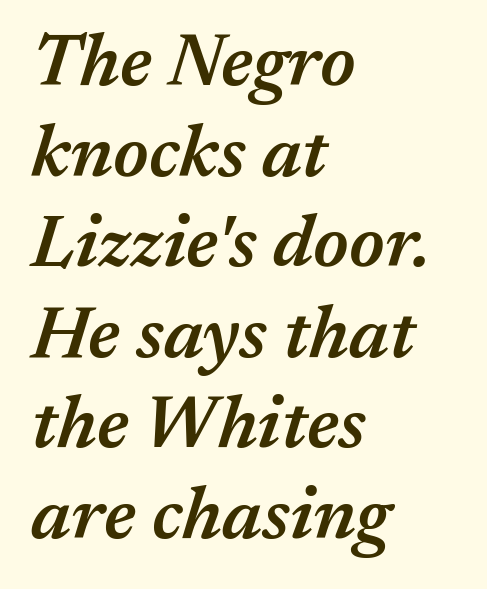
The setting favours the left margin, as ordinary paragraphs usually do. Varying glyph widths throughout — classic text-font behaviour. Set as a demibold, roughly 600 on the weight scale. The zone under the glyphs is completely vacant. The whole block is typeset with a tilt.
